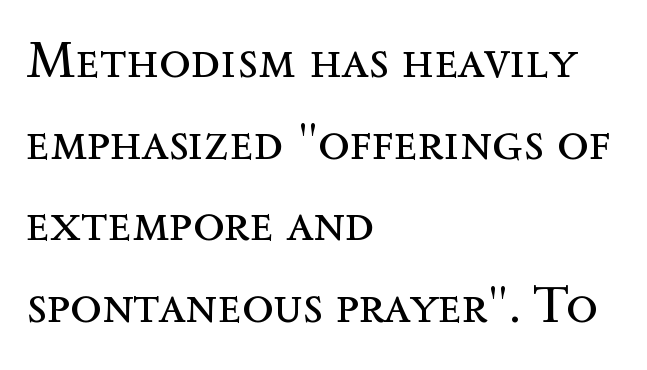
Q: Is the text bold? A: No.
Q: Is the text italic (slanted)? A: No, it is upright.
Q: Is the text underlined? A: No.
Q: How is the paragraph aligned? A: Left-aligned.
Q: Is the spacing between letters normal or unusually wide? A: Normal.
Q: Is the spacing between lines tight, normal or loose? A: Normal.
Q: Width (condensed, normal, or wide)? A: Normal.
Q: x-height? A: Medium.
Q: Monospaced? A: No.
